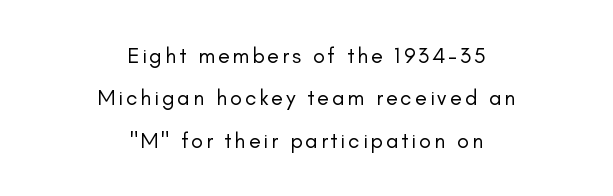
Notice the wide empty band between every row — that's loose leading. Letters have the restrained weight of plain body copy at most. Unmarked baselines from the first word to the last. The compositor balanced each line on the midline. A typesetter would mark this as roman, not italic.
